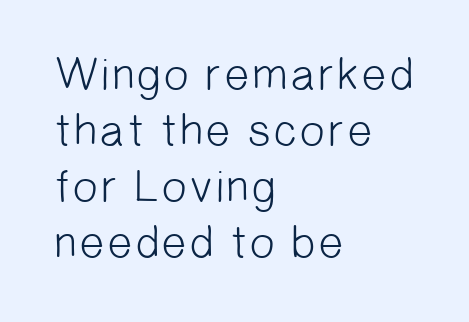
Note the varied advance widths — an 'i' is clearly narrower than an 'm'. The horizontal fit of the characters is conventional and even. The rag falls on the right side of this text block. I'd call this a sans setting — the letters go barefoot.
